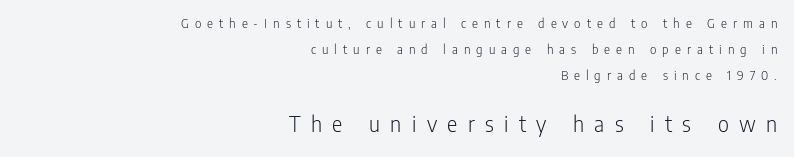
Caption: upper text group reduced, lower text group enlarged. This sample uses an upright cut, with every glyph sitting square on the baseline. This sample uses expanded letter spacing, leaving extra air between glyphs. The compositor pushed each line to the right boundary. Stroke thickness stays within the range of a standard reading face or lighter.
